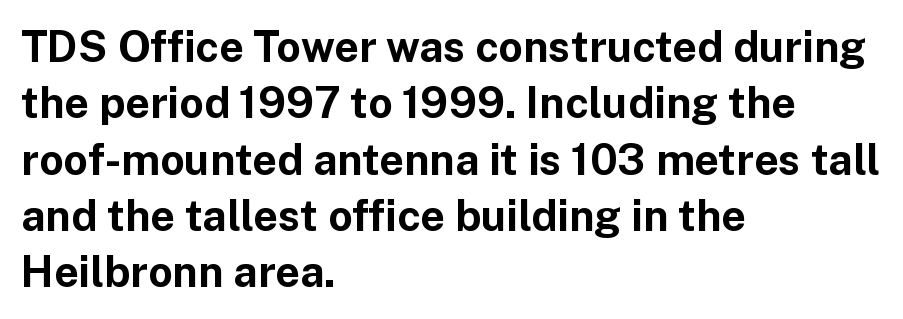
The font is running at its bold setting. A typesetter would label this face a sans. No italicization has been applied; the sample stays upright. Typeset ragged right — the left edge is the straight one. Spacing verdict: proportional, widths tailored to each character. Rule under the text: the space is simply empty.
